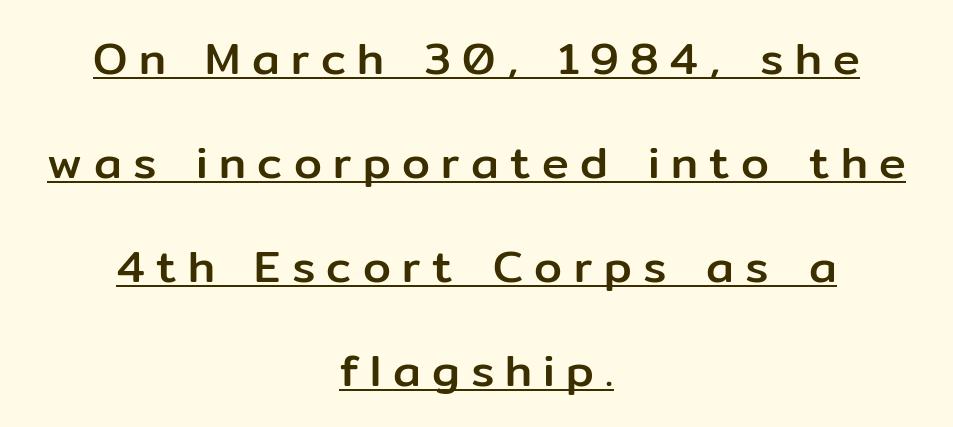
{"serif": "no", "italic": "no", "width": "normal", "stroke_contrast": "low", "x_height": "medium", "monospaced": "no", "underline": "yes", "align": "center", "line_spacing": "loose", "line_spacing_ratio": 2.31, "letter_spacing": "wide", "letter_spacing_em": 0.25, "glyph_px": 45}
